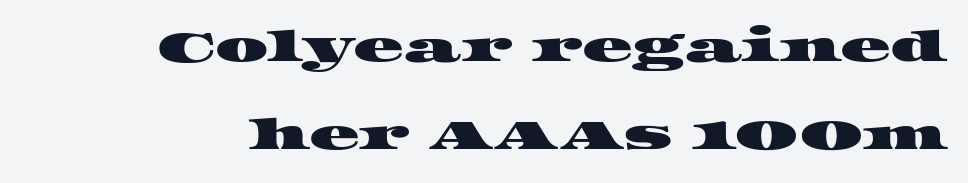
The zone under the glyphs is completely vacant. The text was rendered using a seriffed face with decorative stroke endings. Students, observe: this is what heavily led, spacious text looks like. Here the designer chose a conventional face with non-uniform glyph widths.
